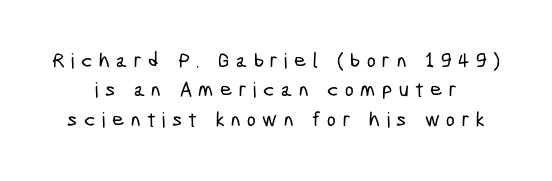
{"underline": "no", "line_spacing": "normal", "line_spacing_ratio": 1.4, "letter_spacing": "wide", "letter_spacing_em": 0.31, "glyph_px": 21}
